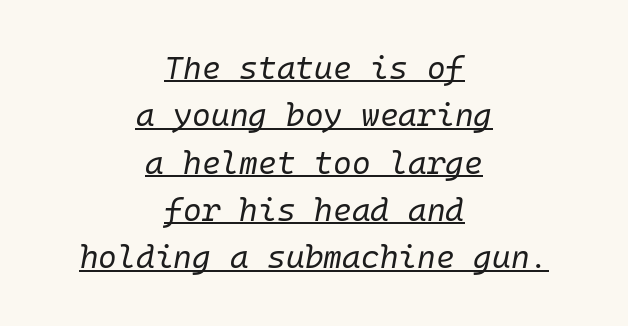
The passage shown is underscored from start to finish. Characters are canted at an angle relative to the baseline's perpendicular. The whitespace from short lines is split evenly between both sides. Letter spacing: default. Rows of type keep a routine distance in the vertical direction. The cut favours lightness, reaching ordinary text weight at its darkest.
